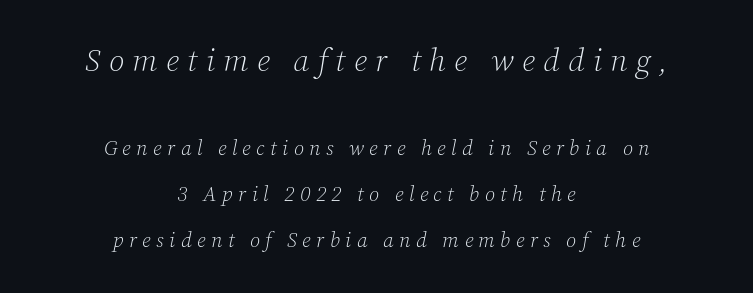
Q: Is the text bold? A: No.
Q: Is the text italic (slanted)? A: Yes, it leans right by about 12 degrees.
Q: Is the typeface a serif or a sans-serif typeface? A: Serif.
Q: Is the text underlined? A: No.
Q: How is the paragraph aligned? A: Centered.
Q: Is the spacing between letters normal or unusually wide? A: Unusually wide.
Q: Is the spacing between lines tight, normal or loose? A: Loose.
Q: Which block of text is set in a larger size, the first (top) or the second (bottom)? A: The first (top) one.
Q: Width (condensed, normal, or wide)? A: Normal.
Q: Stroke contrast? A: Low.
Q: x-height? A: Medium.
Q: Monospaced? A: No.
